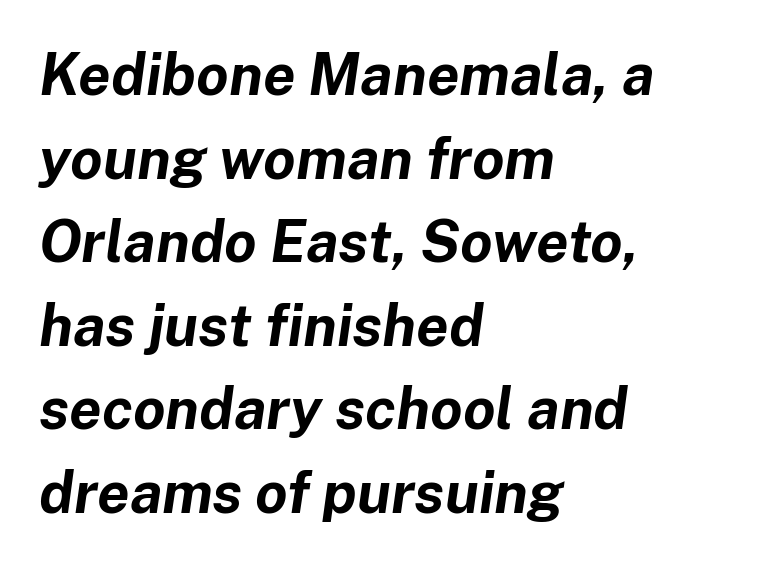
All the whitespace from short lines collects on the right. Compared with an ordinary text face, these strokes are far heavier — a full bold. Each letter keeps its own natural width here, so spacing adapts to shape. Letter spacing: default. The line-height multiplier appears to be the usual default. Any mark beneath the type? The region is blank.
